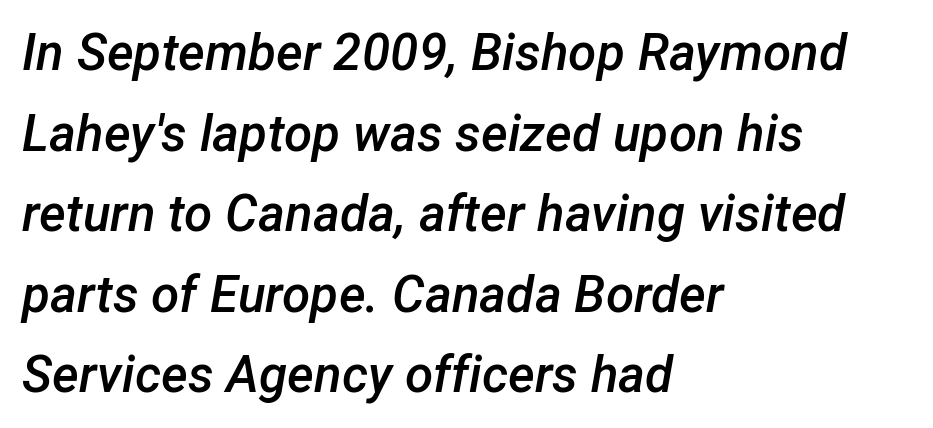
Q: Is the text bold? A: Semi-bold.
Q: Is the text italic (slanted)? A: Yes, it leans right by about 12 degrees.
Q: Is the text underlined? A: No.
Q: How is the paragraph aligned? A: Left-aligned.
Q: Is the spacing between letters normal or unusually wide? A: Normal.
Q: Is the spacing between lines tight, normal or loose? A: Normal.
Q: Width (condensed, normal, or wide)? A: Normal.
Q: Stroke contrast? A: Low.
Q: x-height? A: Medium.
Q: Monospaced? A: No.
